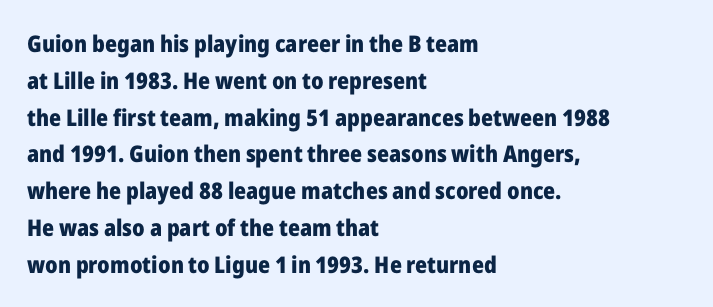
{"italic": "no", "bold": "yes", "underline": "no", "align": "left", "line_spacing": "normal", "line_spacing_ratio": 1.6, "letter_spacing": "normal", "letter_spacing_em": 0.0, "glyph_px": 23}
